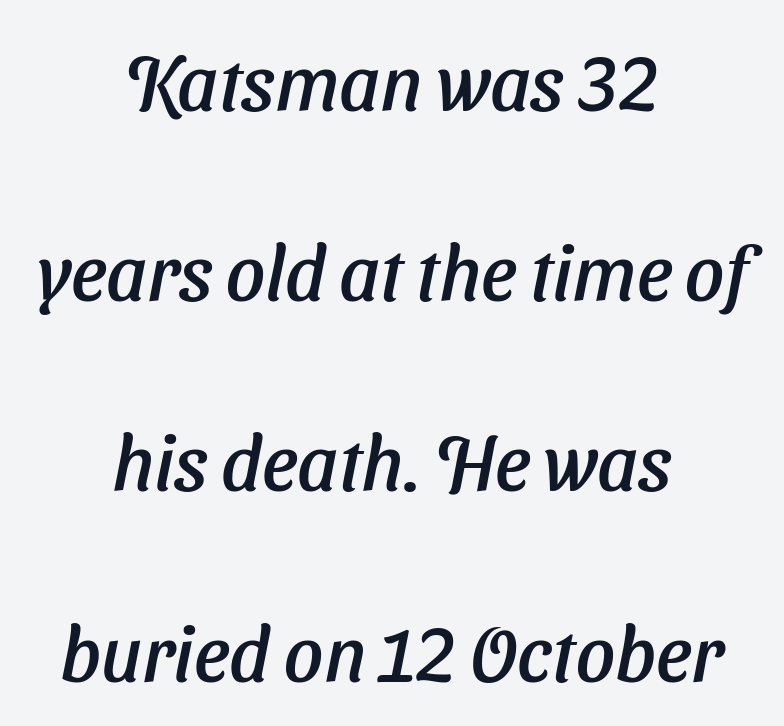
{"width": "normal", "stroke_contrast": "low", "x_height": "medium", "monospaced": "no", "underline": "no", "align": "center", "line_spacing": "loose", "line_spacing_ratio": 2.47, "letter_spacing": "normal", "letter_spacing_em": 0.0, "glyph_px": 77}
